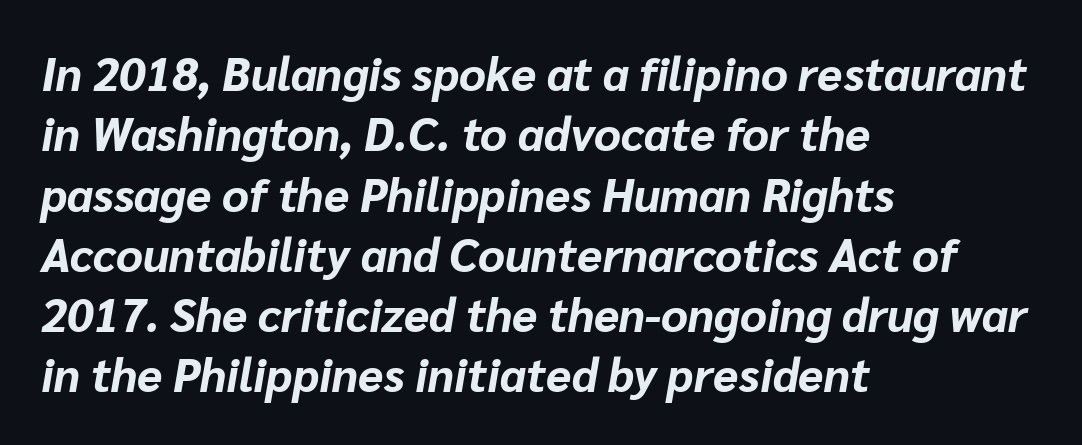
Q: Is the text bold? A: Yes.
Q: Is the text italic (slanted)? A: Yes, it leans right by about 10 degrees.
Q: Is the text underlined? A: No.
Q: How is the paragraph aligned? A: Left-aligned.
Q: Is the spacing between letters normal or unusually wide? A: Normal.
Q: Is the spacing between lines tight, normal or loose? A: Normal.
Q: Width (condensed, normal, or wide)? A: Normal.
Q: Stroke contrast? A: Low.
Q: x-height? A: Medium.
Q: Monospaced? A: No.
